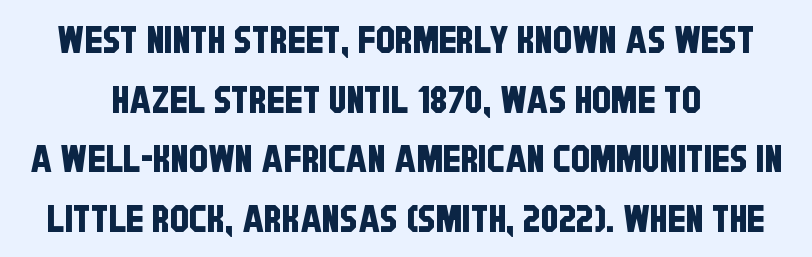
Words float on clear page, feet unadorned. Compared with typical paragraphs, the rows here are spaced about the same. The face used here is proportionally spaced, like ordinary book or web type. The face used here is rendered with its standard letterfit. A typesetter would label this face a sans.
